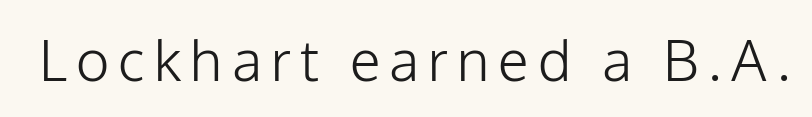
{"serif": "no", "italic": "no", "bold": "no", "weight": "light", "width": "normal", "stroke_contrast": "low", "x_height": "medium", "monospaced": "no", "underline": "no", "glyph_px": 57}
